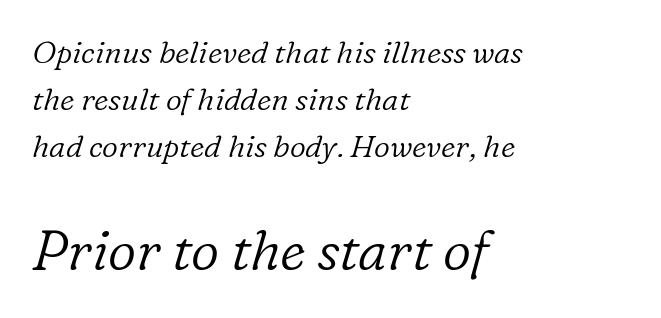
This sample uses plain, unmodified letter spacing. Summary of vertical rhythm: regular, with standard interline spacing. Notice how the stems are inclined rather than vertical — that's the hallmark of italics. Varying glyph widths throughout — classic text-font behaviour.
